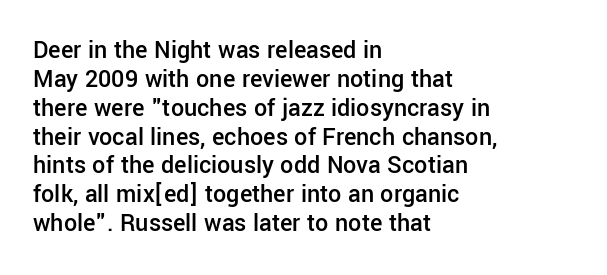
Q: Is the text bold? A: Semi-bold.
Q: Is the text italic (slanted)? A: No, it is upright.
Q: Is the text underlined? A: No.
Q: How is the paragraph aligned? A: Left-aligned.
Q: Is the spacing between letters normal or unusually wide? A: Normal.
Q: Is the spacing between lines tight, normal or loose? A: Tight.
